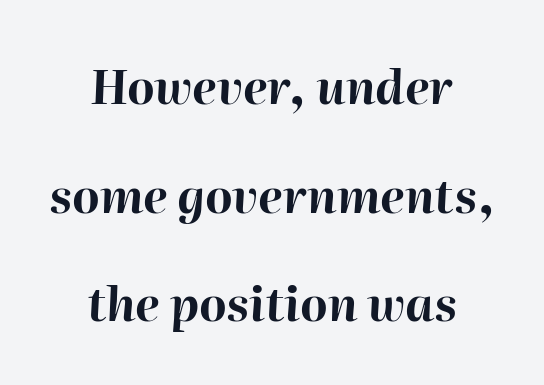
{"italic": "yes", "lean": "right", "slant_degrees": 2, "bold": "yes", "weight": "bold", "width": "normal", "stroke_contrast": "high", "x_height": "medium", "monospaced": "no", "underline": "no", "align": "center", "line_spacing": "loose", "line_spacing_ratio": 2.31, "letter_spacing": "normal", "letter_spacing_em": 0.0, "glyph_px": 47}
